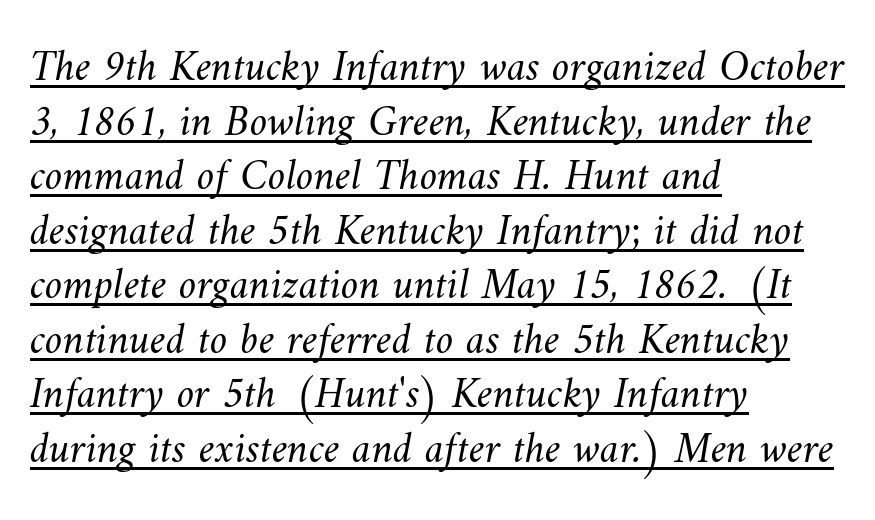
The image shows 44 px light type; set left-aligned, line spacing 1.24x, normal letter spacing, underlined; medium stroke contrast and a small x-height.
